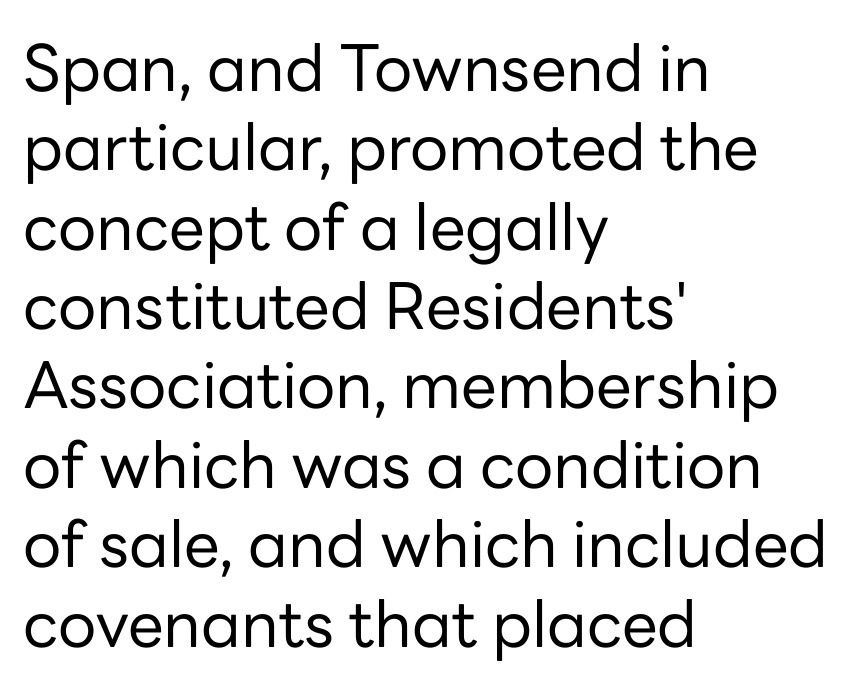
Q: Is the text bold? A: No.
Q: Is the text italic (slanted)? A: No, it is upright.
Q: Is the typeface a serif or a sans-serif typeface? A: Sans-serif.
Q: Is the text underlined? A: No.
Q: How is the paragraph aligned? A: Left-aligned.
Q: Is the spacing between letters normal or unusually wide? A: Normal.
Q: Width (condensed, normal, or wide)? A: Normal.
Q: Stroke contrast? A: Low.
Q: x-height? A: Medium.
Q: Monospaced? A: No.
